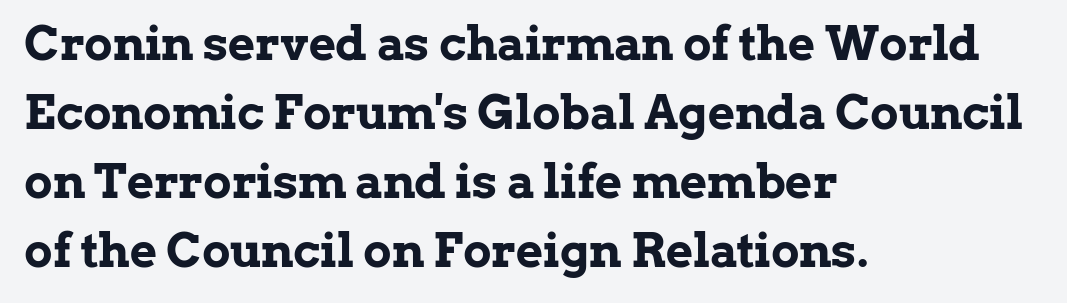
{"serif": "yes", "italic": "no", "bold": "yes", "weight": "bold", "width": "normal", "stroke_contrast": "low", "x_height": "medium", "monospaced": "no", "underline": "no", "align": "left", "line_spacing": "normal", "line_spacing_ratio": 1.47, "letter_spacing": "normal", "letter_spacing_em": 0.0, "glyph_px": 47}
